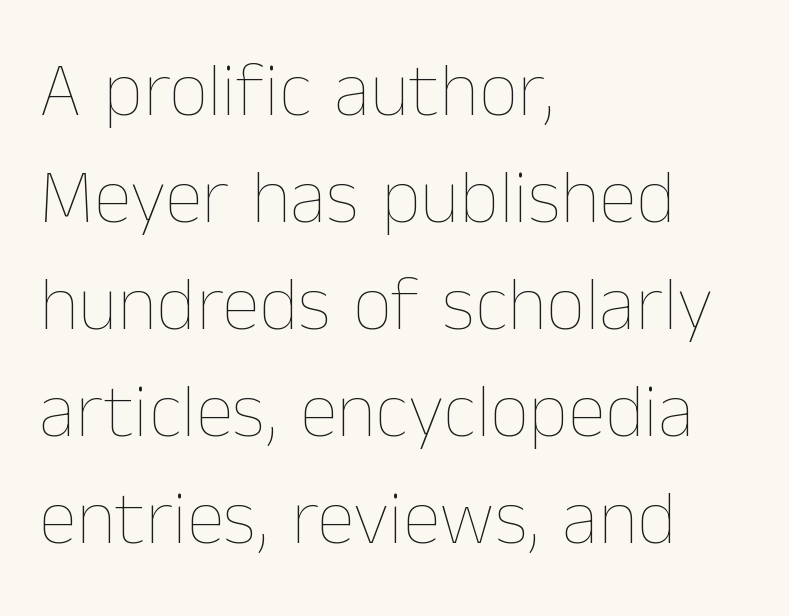
The image shows 77 px thin type, upright; set left-aligned, normal line spacing (1.39x), normal letter spacing, not underlined; low stroke contrast and a medium x-height.
